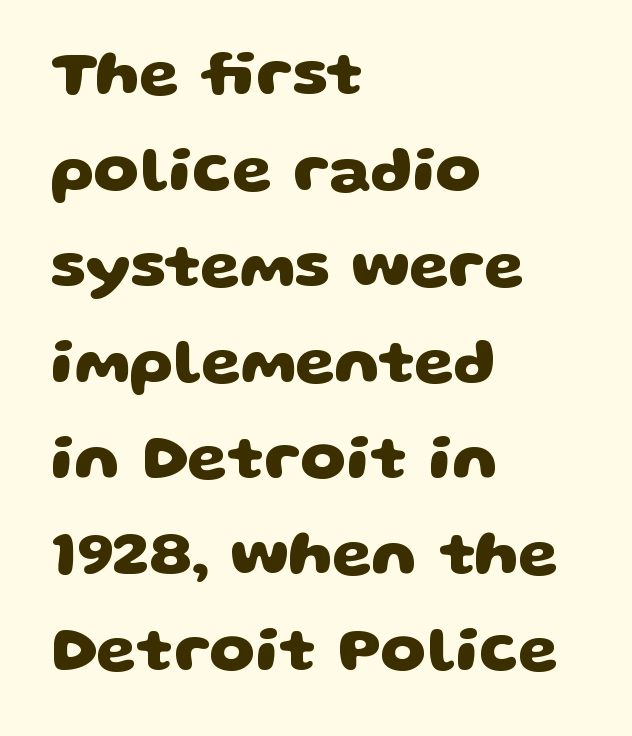
{"serif": "no", "bold": "yes", "weight": "heavy", "width": "wide", "stroke_contrast": "low", "x_height": "large", "monospaced": "no", "underline": "no", "align": "left", "line_spacing": "normal", "line_spacing_ratio": 1.5, "letter_spacing": "normal", "letter_spacing_em": 0.0, "glyph_px": 64}
